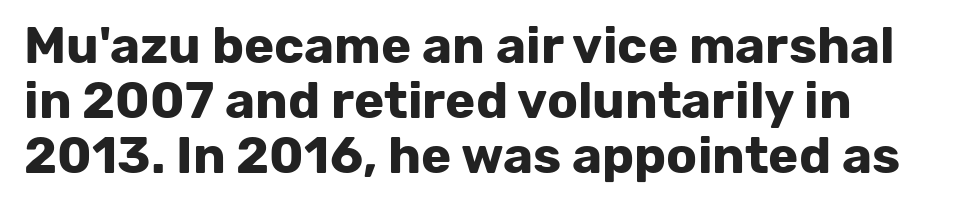
Note the varied advance widths — an 'i' is clearly narrower than an 'm'. Bare-footed words on every line. It's the straight-up-and-down kind of type. Notice how descenders almost collide with the ascenders below — that's tight leading.
